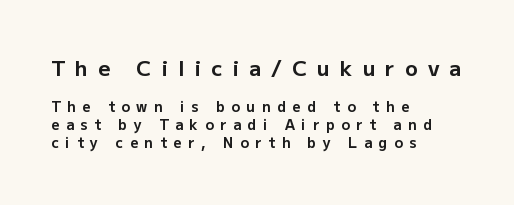
The lettering stays uniformly vertical, giving the passage a roman look. A full-strength bold gives these letters their thick strokes. The letters are spread apart with noticeably loose tracking. Teacher's note: observe the even left margin — that is flush-left alignment. Two sizes are in play, and the larger belongs to the first block.
